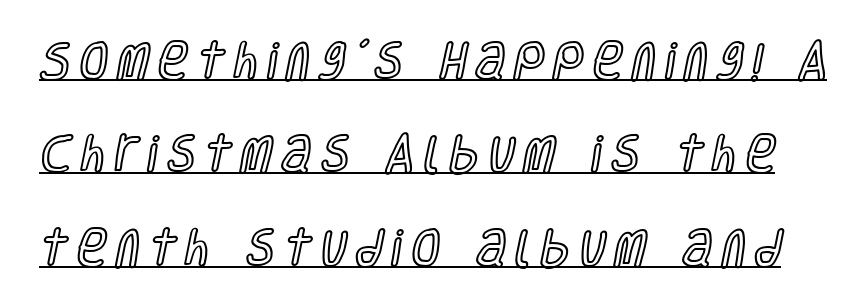
{"width": "condensed", "x_height": "large", "monospaced": "no", "underline": "yes", "line_spacing": "loose", "line_spacing_ratio": 2.28, "letter_spacing": "wide", "letter_spacing_em": 0.23, "glyph_px": 41}
